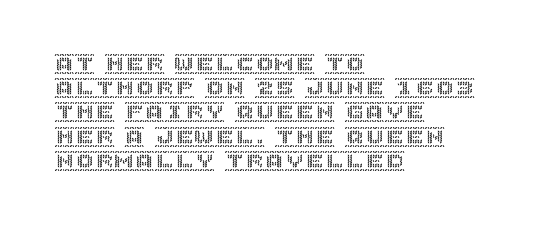
The image shows 20 px text type, upright; set left-aligned, line spacing 1.21x, normal letter spacing, not underlined.
